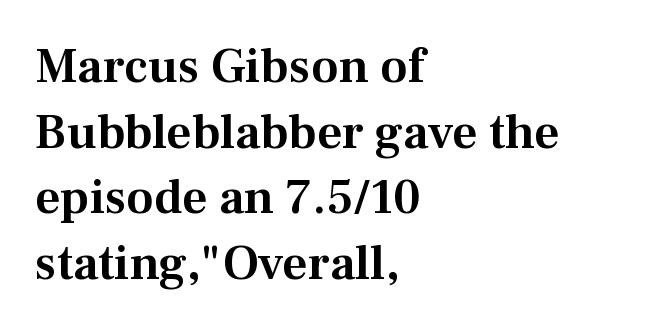
Character widths vary here, with narrow letters taking less room than wide ones. Leftover space on each line is placed entirely after the last word. Posture: vertical. Summary of vertical rhythm: regular, with standard interline spacing.
